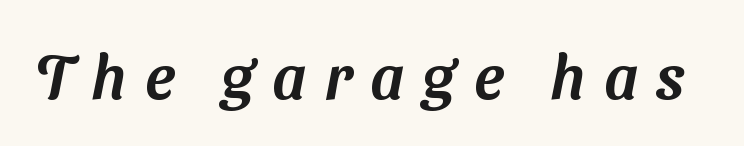
Q: Is the typeface a serif or a sans-serif typeface? A: Sans-serif.
Q: Is the text underlined? A: No.
Q: Is the spacing between letters normal or unusually wide? A: Unusually wide.
Q: Width (condensed, normal, or wide)? A: Normal.
Q: Stroke contrast? A: Medium.
Q: x-height? A: Medium.
Q: Monospaced? A: No.
